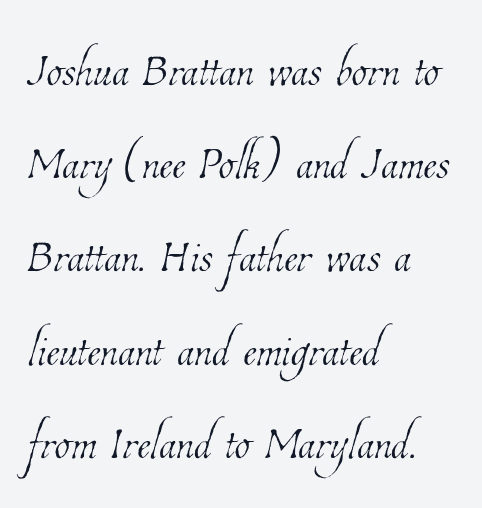
This reads as an unemphasized weight, regular at the heaviest. The space directly below the letters is spotless. The rendering keeps characters at their native spacing. Here the designer chose a conventional face with non-uniform glyph widths. Leading matches the norm, producing a regular column.
